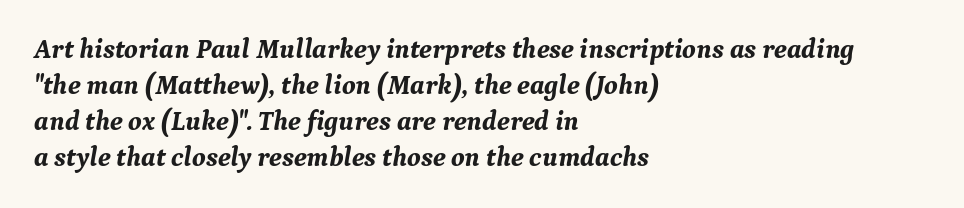
The image shows 27 px bold type, italic (leaning right); set left-aligned, normal line spacing (1.33x), normal letter spacing, not underlined.
